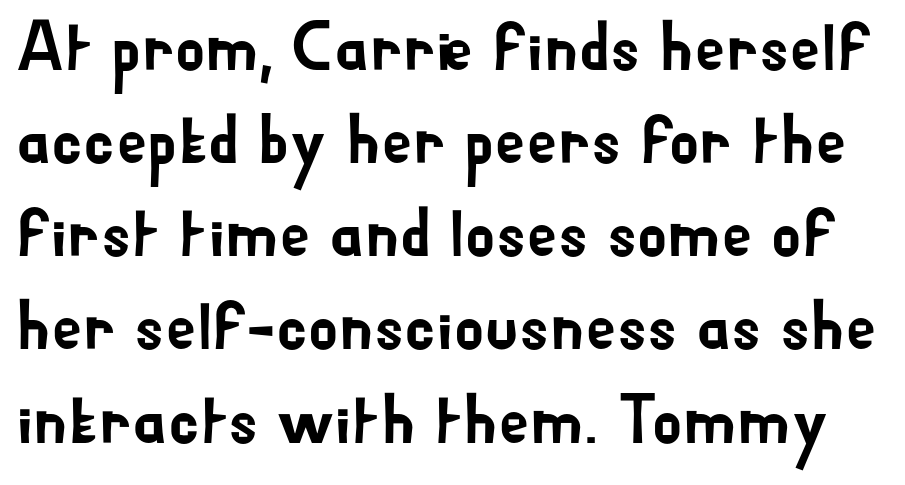
Q: Is the text italic (slanted)? A: No, it is upright.
Q: Is the typeface a serif or a sans-serif typeface? A: Sans-serif.
Q: Is the text underlined? A: No.
Q: Is the spacing between letters normal or unusually wide? A: Normal.
Q: Is the spacing between lines tight, normal or loose? A: Normal.
Q: Width (condensed, normal, or wide)? A: Normal.
Q: Stroke contrast? A: Low.
Q: x-height? A: Small.
Q: Monospaced? A: No.
